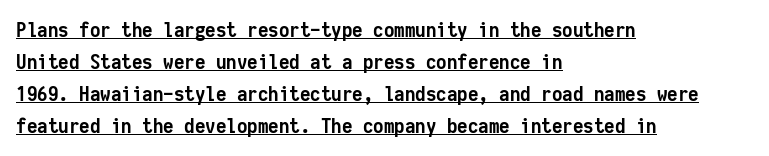
Between one letter and the next there's only the usual sliver of space. The lettering holds an erect, upright posture throughout. The rag falls on the right side of this text block. Does a line run under the words? Yes, clearly. The line-height multiplier appears to be the usual default.
